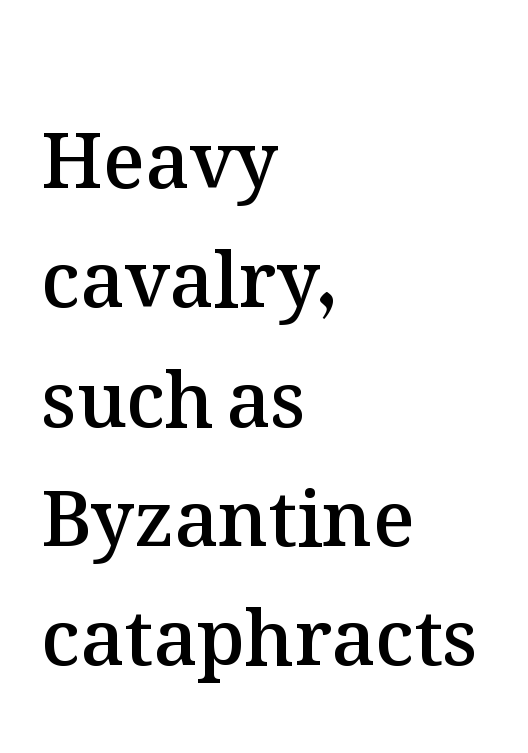
Notice how the stems are strictly vertical — no italics here. The block of text has a typical density, with ordinary space between rows. The passage shown is typed in a proportional face where columns would drift. Words float on clear page, feet unadorned.
